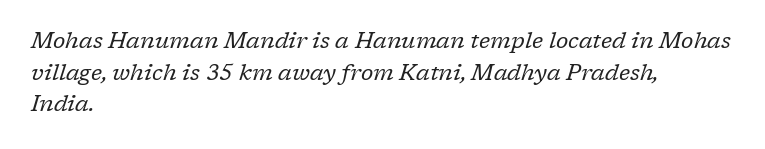
This rendering uses left alignment, leaving the right contour irregular. Line spacing here is normal. Heft: none added — not bold. Beneath every word, the page is bare.
